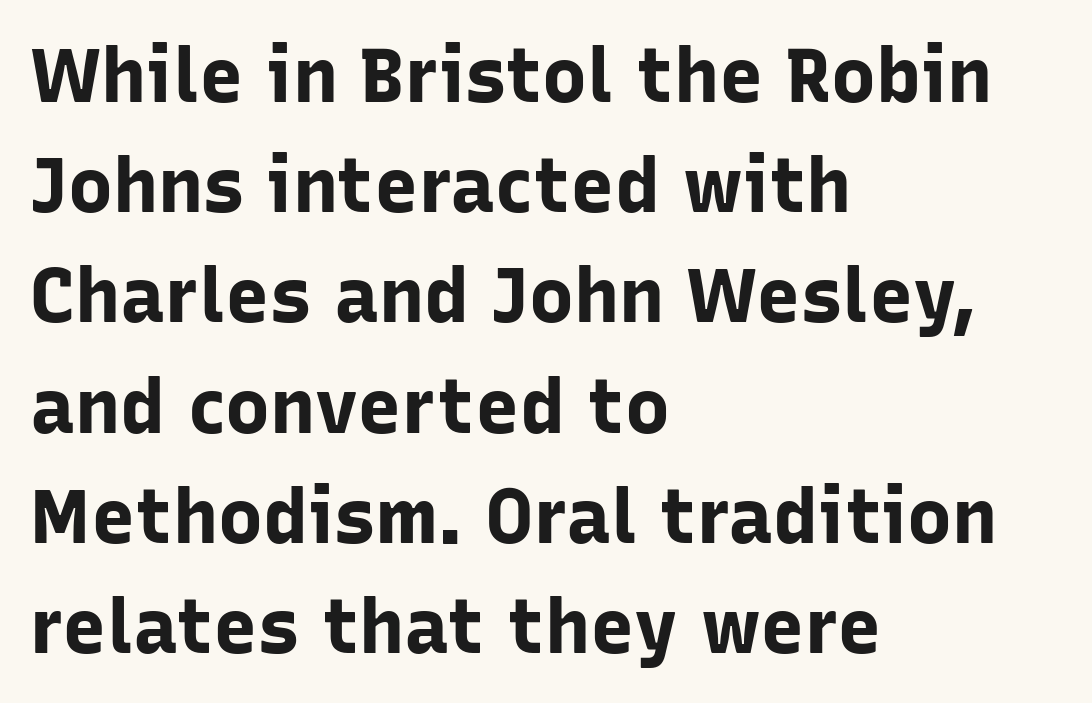
Q: Is the text bold? A: Yes.
Q: Is the text italic (slanted)? A: No, it is upright.
Q: Is the typeface a serif or a sans-serif typeface? A: Sans-serif.
Q: Is the text underlined? A: No.
Q: How is the paragraph aligned? A: Left-aligned.
Q: Is the spacing between letters normal or unusually wide? A: Normal.
Q: Is the spacing between lines tight, normal or loose? A: Normal.
Q: Width (condensed, normal, or wide)? A: Normal.
Q: Stroke contrast? A: Low.
Q: x-height? A: Medium.
Q: Monospaced? A: No.
